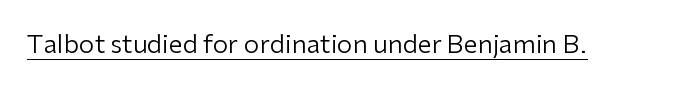
{"italic": "no", "bold": "no", "underline": "yes", "letter_spacing": "normal", "letter_spacing_em": 0.0, "glyph_px": 25}
